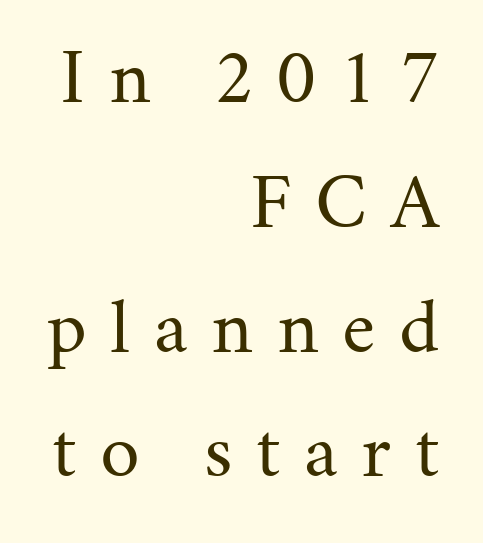
Q: Is the text bold? A: No.
Q: Is the text italic (slanted)? A: No, it is upright.
Q: Is the typeface a serif or a sans-serif typeface? A: Serif.
Q: Is the text underlined? A: No.
Q: How is the paragraph aligned? A: Right-aligned.
Q: Is the spacing between letters normal or unusually wide? A: Unusually wide.
Q: Is the spacing between lines tight, normal or loose? A: Normal.
Q: Width (condensed, normal, or wide)? A: Normal.
Q: Stroke contrast? A: Medium.
Q: x-height? A: Medium.
Q: Monospaced? A: No.
